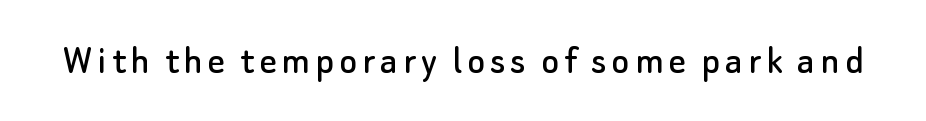
A typesetter would call this proportional, since set widths differ per character. Notice how the stems are strictly vertical — no italics here. Unlike a traditional serif, this face leaves its strokes unadorned. Underlining? Definitely not there.
